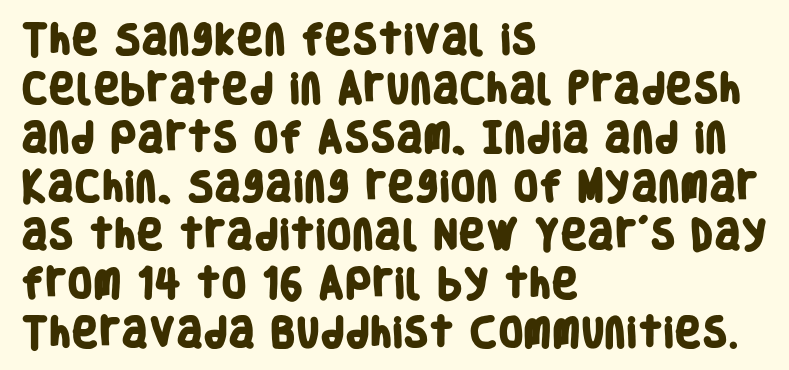
Q: Is the text bold? A: Yes.
Q: Is the typeface a serif or a sans-serif typeface? A: Sans-serif.
Q: Is the text underlined? A: No.
Q: How is the paragraph aligned? A: Left-aligned.
Q: Is the spacing between letters normal or unusually wide? A: Normal.
Q: Is the spacing between lines tight, normal or loose? A: Normal.
Q: Width (condensed, normal, or wide)? A: Condensed.
Q: Stroke contrast? A: Low.
Q: x-height? A: Large.
Q: Monospaced? A: No.
